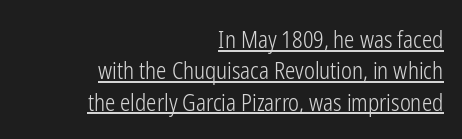
The image shows 23 px text type, upright; set right-aligned, normal line spacing (1.36x), normal letter spacing, underlined.
